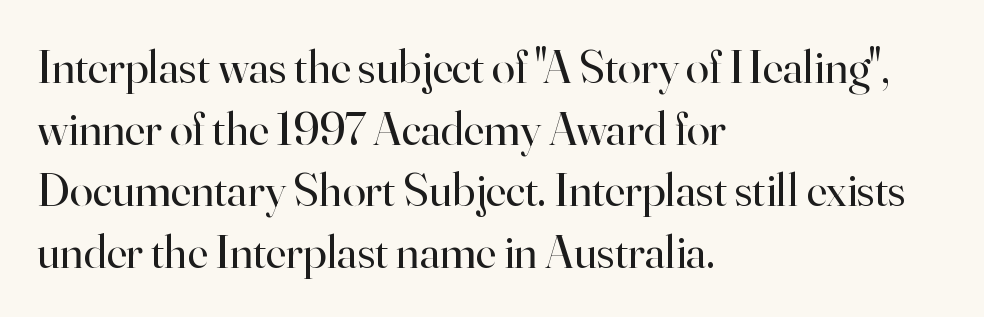
Q: Is the text bold? A: No.
Q: Is the text italic (slanted)? A: No, it is upright.
Q: Is the typeface a serif or a sans-serif typeface? A: Serif.
Q: Is the text underlined? A: No.
Q: How is the paragraph aligned? A: Left-aligned.
Q: Is the spacing between letters normal or unusually wide? A: Normal.
Q: Is the spacing between lines tight, normal or loose? A: Normal.
Q: Width (condensed, normal, or wide)? A: Normal.
Q: Stroke contrast? A: High.
Q: x-height? A: Small.
Q: Monospaced? A: No.
